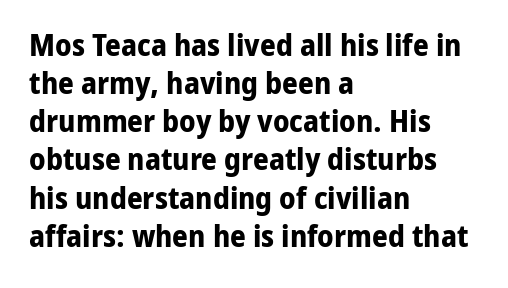
Regarding serifs, this sample does without them. Vertical strokes here are truly vertical. Left-aligned paragraph, ragged on the right. Anything drawn beneath the words? Only blank space. Look at the stroke-to-counter ratio: heavy, a bold. Spacing verdict: proportional, widths tailored to each character.
